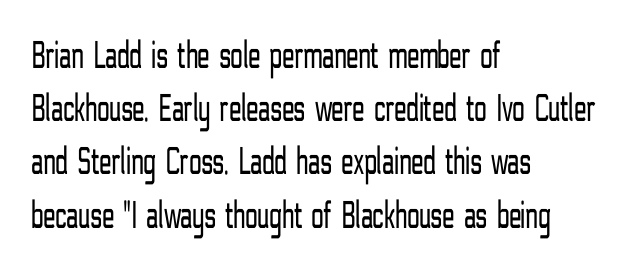
Q: Is the text bold? A: No.
Q: Is the text italic (slanted)? A: No, it is upright.
Q: Is the typeface a serif or a sans-serif typeface? A: Sans-serif.
Q: Is the text underlined? A: No.
Q: How is the paragraph aligned? A: Left-aligned.
Q: Is the spacing between letters normal or unusually wide? A: Normal.
Q: Is the spacing between lines tight, normal or loose? A: Normal.
Q: Width (condensed, normal, or wide)? A: Condensed.
Q: Stroke contrast? A: Low.
Q: x-height? A: Medium.
Q: Monospaced? A: No.
